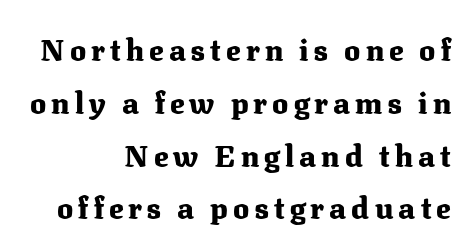
Q: Is the text bold? A: Yes.
Q: Is the text italic (slanted)? A: No, it is upright.
Q: Is the typeface a serif or a sans-serif typeface? A: Serif.
Q: Is the text underlined? A: No.
Q: How is the paragraph aligned? A: Right-aligned.
Q: Width (condensed, normal, or wide)? A: Normal.
Q: Stroke contrast? A: Medium.
Q: x-height? A: Medium.
Q: Monospaced? A: No.
